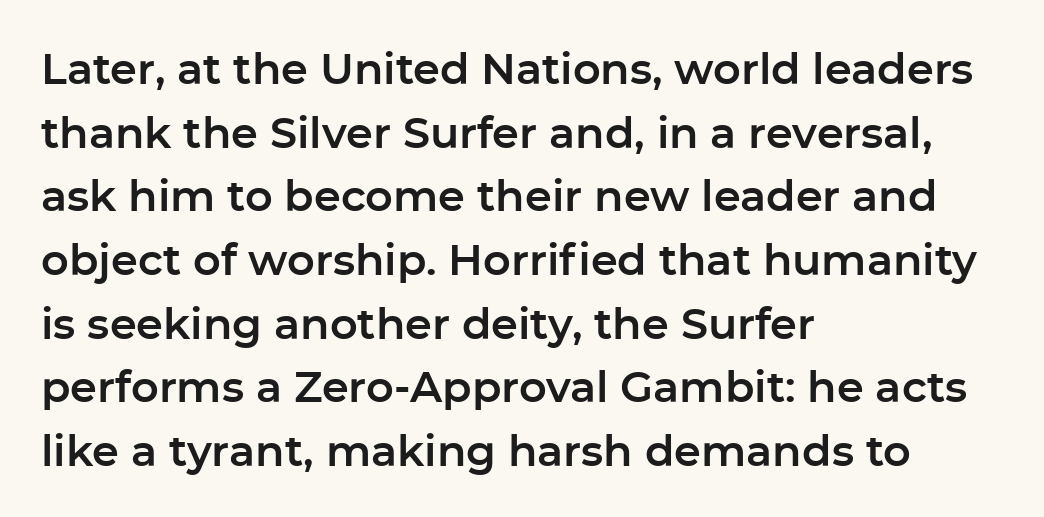
The image shows 43 px sans-serif type, upright; set left-aligned, normal line spacing (1.48x), normal letter spacing, not underlined; low stroke contrast and a medium x-height.
